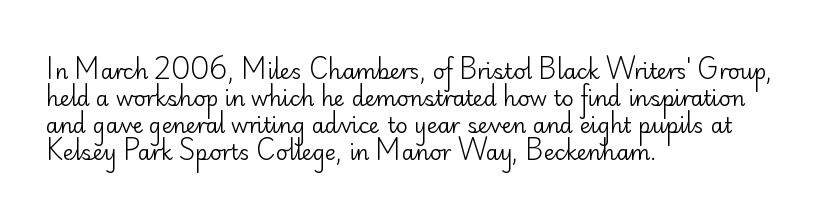
{"italic": "no", "bold": "no", "underline": "no", "align": "left", "line_spacing": "normal", "line_spacing_ratio": 1.28, "letter_spacing": "normal", "letter_spacing_em": 0.0, "glyph_px": 21}
